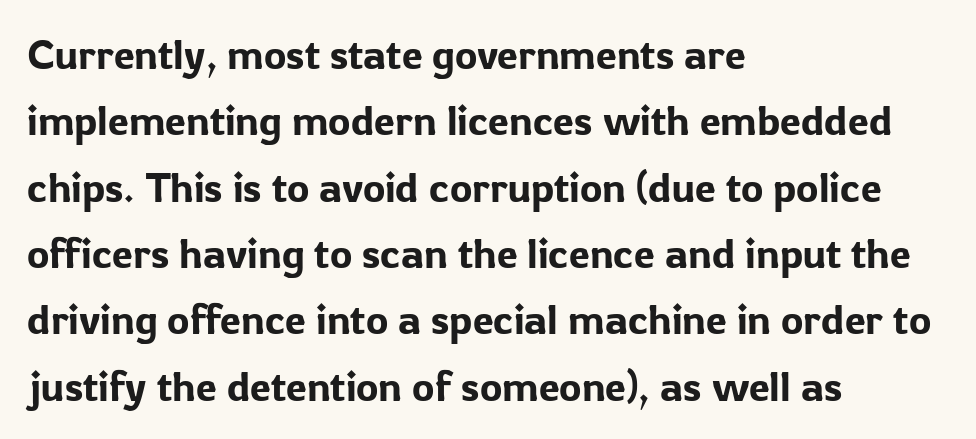
Q: Is the text italic (slanted)? A: No, it is upright.
Q: Is the typeface a serif or a sans-serif typeface? A: Sans-serif.
Q: Is the text underlined? A: No.
Q: How is the paragraph aligned? A: Left-aligned.
Q: Is the spacing between letters normal or unusually wide? A: Normal.
Q: Is the spacing between lines tight, normal or loose? A: Normal.
Q: Width (condensed, normal, or wide)? A: Normal.
Q: Stroke contrast? A: Low.
Q: x-height? A: Medium.
Q: Monospaced? A: No.
